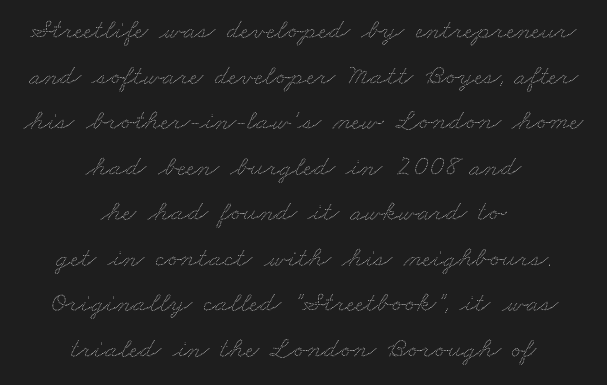
How would I describe the line gaps? Plain and ordinary. These lines are rendered in a variable-pitch font. Every row of glyphs is offset so its center matches the block's center. Anything drawn beneath the words? Only blank space. Students, note that the glyphs here touch the page at normal intervals.
